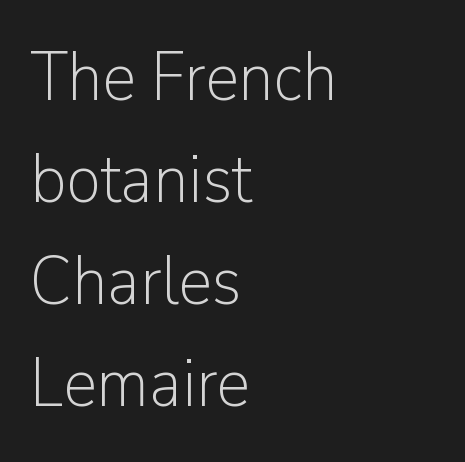
{"serif": "no", "italic": "no", "bold": "no", "weight": "light", "width": "normal", "stroke_contrast": "low", "x_height": "medium", "monospaced": "no", "underline": "no", "align": "left", "line_spacing": "normal", "line_spacing_ratio": 1.48, "letter_spacing": "normal", "letter_spacing_em": 0.0, "glyph_px": 69}
